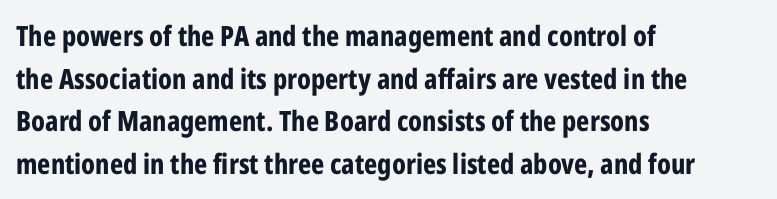
{"serif": "no", "italic": "no", "bold": "yes", "weight": "bold", "width": "condensed", "stroke_contrast": "low", "x_height": "medium", "monospaced": "no", "underline": "no", "align": "left", "line_spacing": "normal", "line_spacing_ratio": 1.52, "letter_spacing": "normal", "letter_spacing_em": 0.0, "glyph_px": 28}
